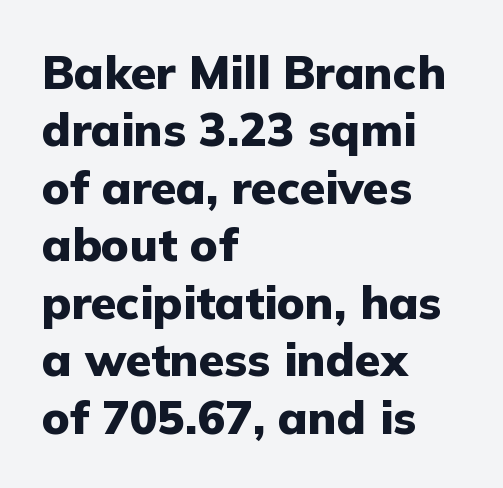
{"serif": "no", "italic": "no", "bold": "yes", "weight": "heavy", "width": "normal", "stroke_contrast": "low", "x_height": "medium", "monospaced": "no", "underline": "no", "align": "left", "line_spacing": "normal", "line_spacing_ratio": 1.25, "letter_spacing": "normal", "letter_spacing_em": 0.0, "glyph_px": 46}
